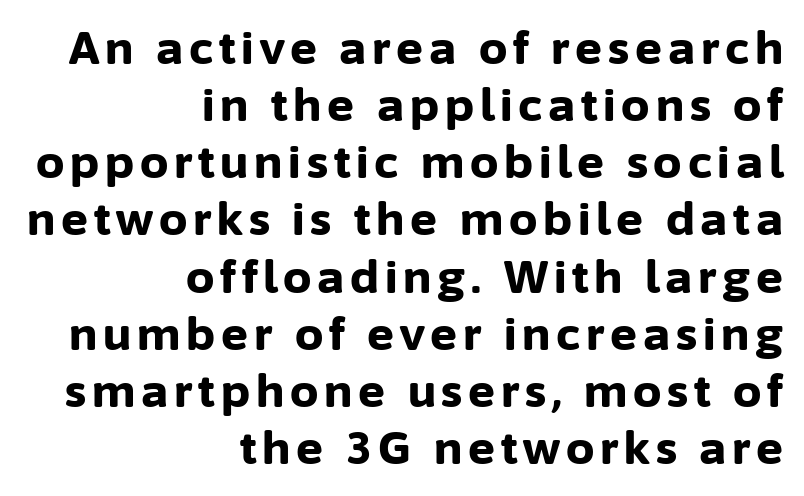
The image shows 45 px bold sans-serif type, upright; set right-aligned, normal line spacing (1.27x), not underlined; low stroke contrast and a medium x-height.
